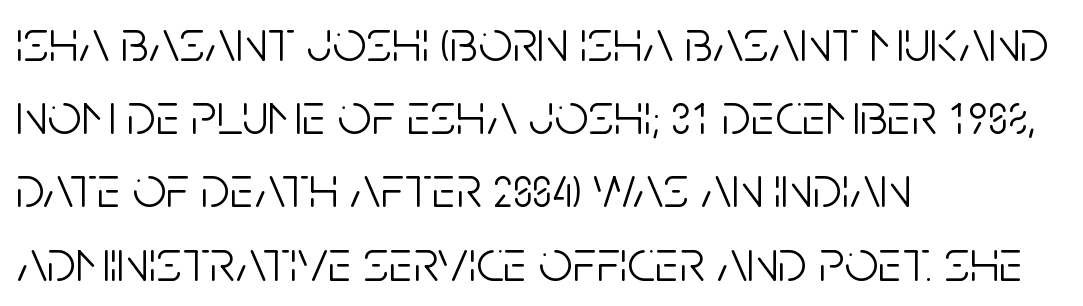
Q: Is the text bold? A: No.
Q: Is the text italic (slanted)? A: No, it is upright.
Q: Is the typeface a serif or a sans-serif typeface? A: Sans-serif.
Q: Is the text underlined? A: No.
Q: How is the paragraph aligned? A: Left-aligned.
Q: Is the spacing between letters normal or unusually wide? A: Normal.
Q: Width (condensed, normal, or wide)? A: Condensed.
Q: Stroke contrast? A: Low.
Q: x-height? A: Large.
Q: Monospaced? A: No.
